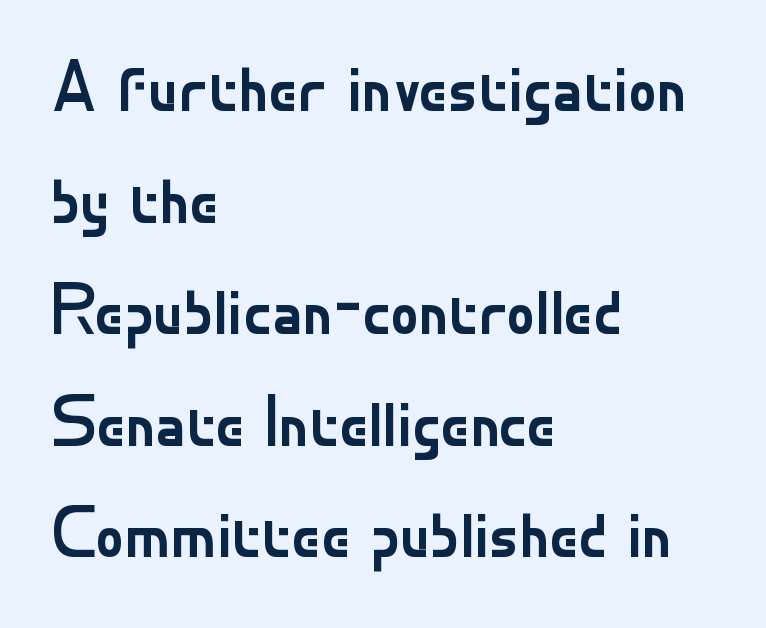
The image shows 72 px regular-weight sans-serif type, upright; set left-aligned, normal line spacing (1.55x), normal letter spacing, not underlined; low stroke contrast and a small x-height.
